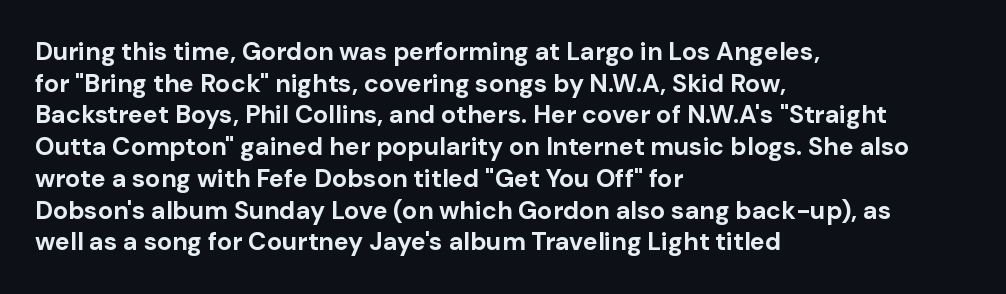
The image shows 25 px bold type, upright; set left-aligned, normal line spacing (1.27x), normal letter spacing, not underlined.
